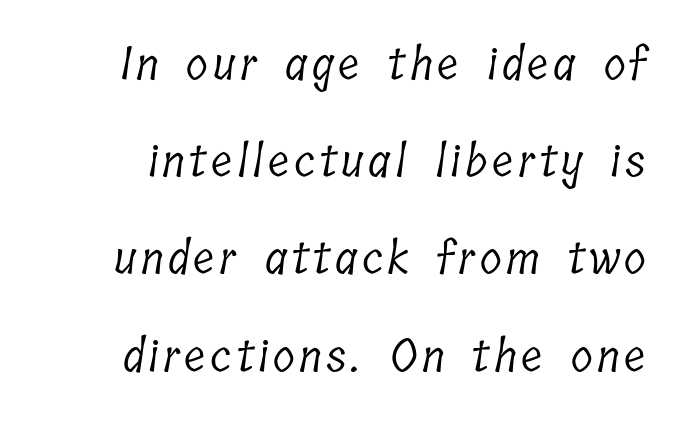
Q: Is the text bold? A: No.
Q: Is the typeface a serif or a sans-serif typeface? A: Serif.
Q: Is the text underlined? A: No.
Q: How is the paragraph aligned? A: Right-aligned.
Q: Is the spacing between lines tight, normal or loose? A: Loose.
Q: Width (condensed, normal, or wide)? A: Condensed.
Q: Stroke contrast? A: Low.
Q: x-height? A: Medium.
Q: Monospaced? A: No.
